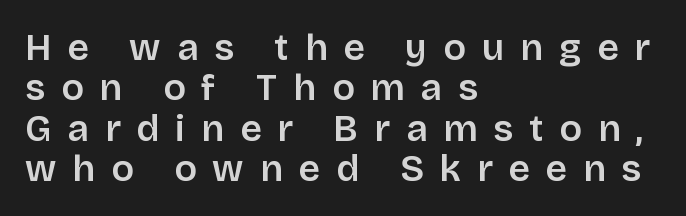
Do the characters align in a grid? No, the font is proportional. Plain, unruled lines of type. As a designer I'd log this as weight 600, semibold. Look at the bottom of the vertical strokes: they stop flat, with no serifs. These lines were composed using upright roman letters. These lines have a slow, spaced-out rhythm from letter to letter.
